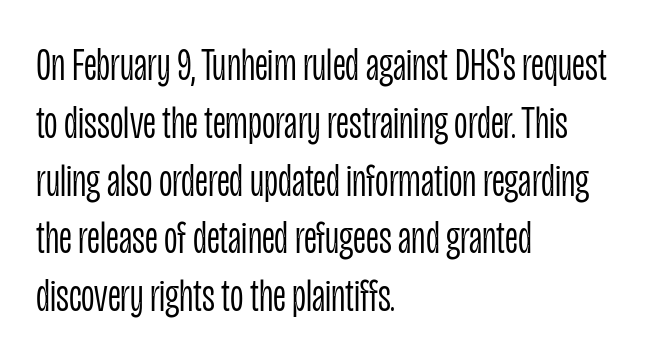
Upright lettering throughout. Here the glyphs are tracked normally, forming tight word shapes. Here the designer chose a conventional face with non-uniform glyph widths. The string is rendered with underlining switched off. The letters look calm and open, with moderate or lighter stems.
